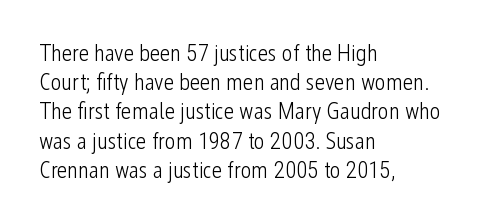
Nothing unusual about the tracking: characters are spaced as the font intends. Caption: multi-line text, flush left, ragged right. How would I describe the line gaps? Plain and ordinary. Unbolded letterforms with no extra heft.
